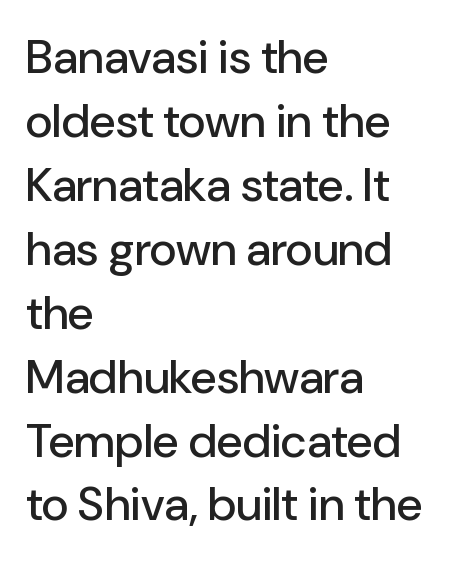
Layout note: lines flush left. The horizontal fit of the characters is conventional and even. A typesetter would call this proportional, since set widths differ per character. No word sits above an underline. Grotesque or geometric, the face here clearly has no serifs. Whoever set this chose a conventional vertical rhythm.
